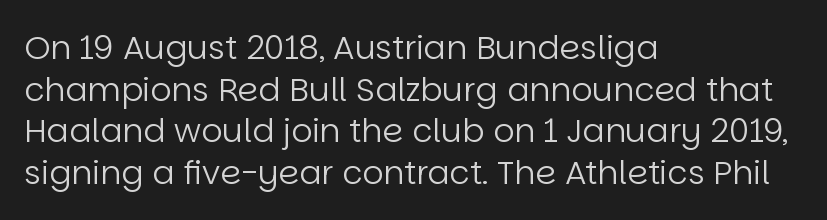
{"serif": "no", "italic": "no", "bold": "no", "weight": "regular", "width": "normal", "stroke_contrast": "low", "x_height": "large", "monospaced": "no", "underline": "no", "align": "left", "line_spacing": "normal", "line_spacing_ratio": 1.26, "letter_spacing": "normal", "letter_spacing_em": 0.0, "glyph_px": 33}
